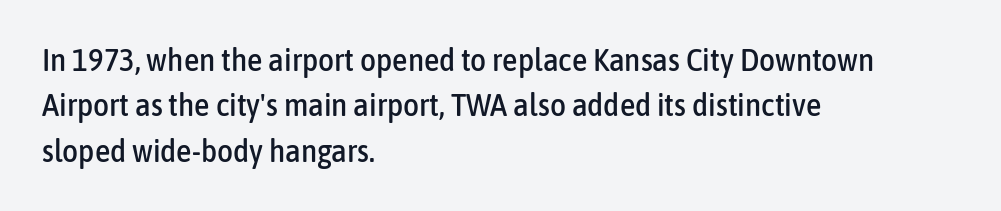
{"serif": "no", "italic": "no", "width": "condensed", "stroke_contrast": "low", "x_height": "medium", "monospaced": "no", "underline": "no", "align": "left", "line_spacing": "normal", "line_spacing_ratio": 1.46, "letter_spacing": "normal", "letter_spacing_em": 0.0, "glyph_px": 31}
